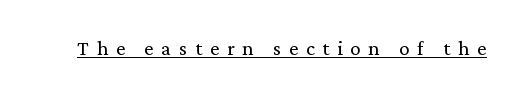
{"italic": "no", "bold": "no", "underline": "yes", "letter_spacing": "wide", "letter_spacing_em": 0.37, "glyph_px": 21}
